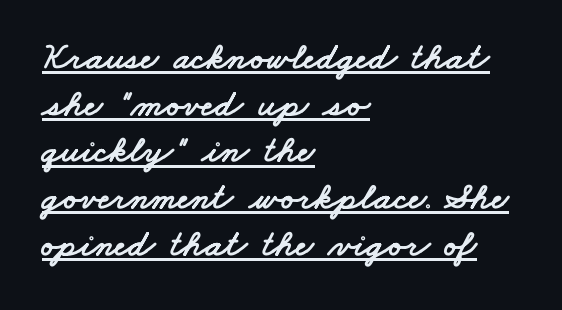
The image shows 38 px wide sans-serif type; set left-aligned, line spacing 1.23x, normal letter spacing, underlined; low stroke contrast and a small x-height.
